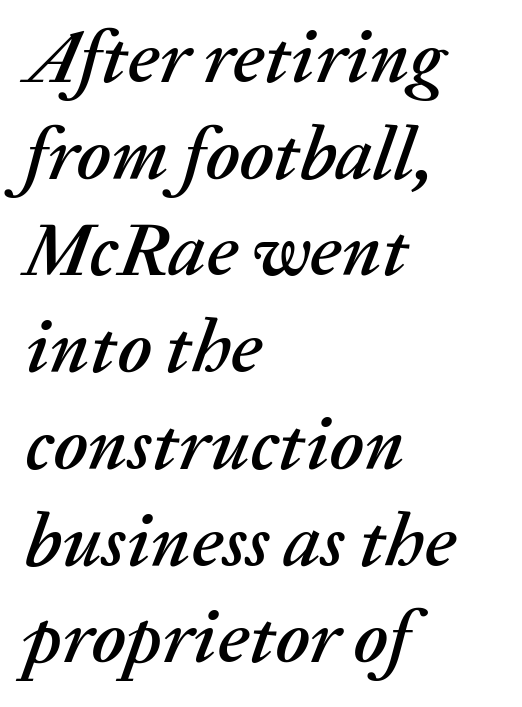
The image shows 75 px text type, italic (leaning right); set left-aligned, normal line spacing (1.29x), normal letter spacing, not underlined; medium stroke contrast and a medium x-height.
